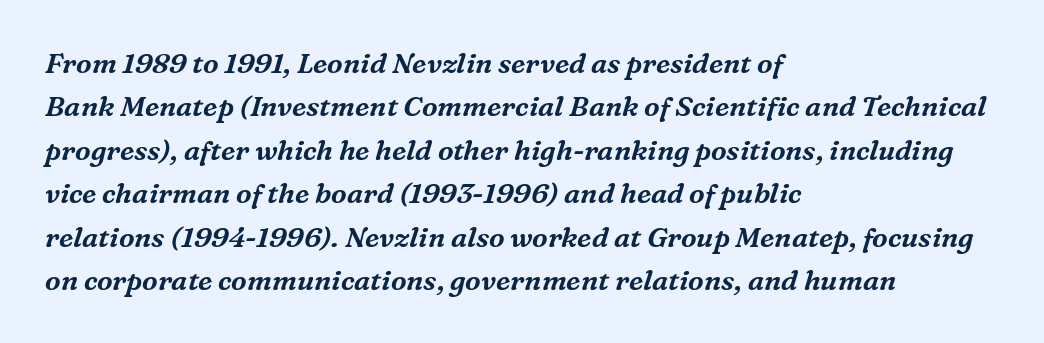
Does the lettering tilt? It does — this is italic. The letters carry serifs — small finishing strokes at the ends of their stems. These lines are set flush left with a ragged right edge. The letters advance in unequal steps, a hallmark of proportional type. Look at the tracking — it's just the regular setting, nothing added. Honestly, the row spacing looks completely unremarkable.
